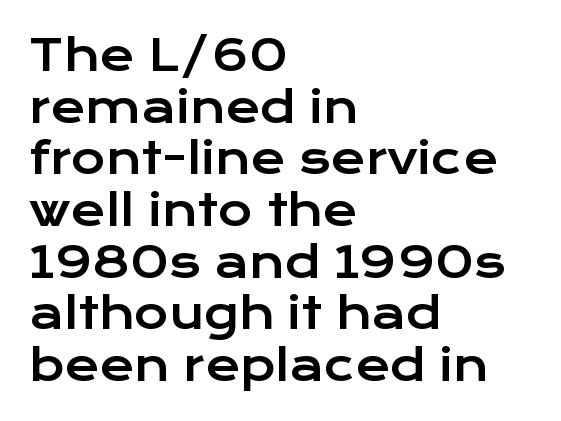
The image shows 42 px wide sans-serif type, upright; set left-aligned, line spacing 1.23x, normal letter spacing, not underlined; low stroke contrast and a medium x-height.
